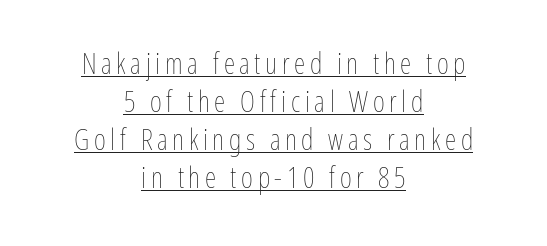
If you folded the block vertically in half, each line would mirror itself in length. Like a heading marked for emphasis, these lines bear an underscore. Nope, not italic — everything's standing straight. Here the designer chose a conventional face with non-uniform glyph widths. If you measured baseline to baseline, you'd find a middling distance. Think standard paragraph weight, or any step lighter than that.
